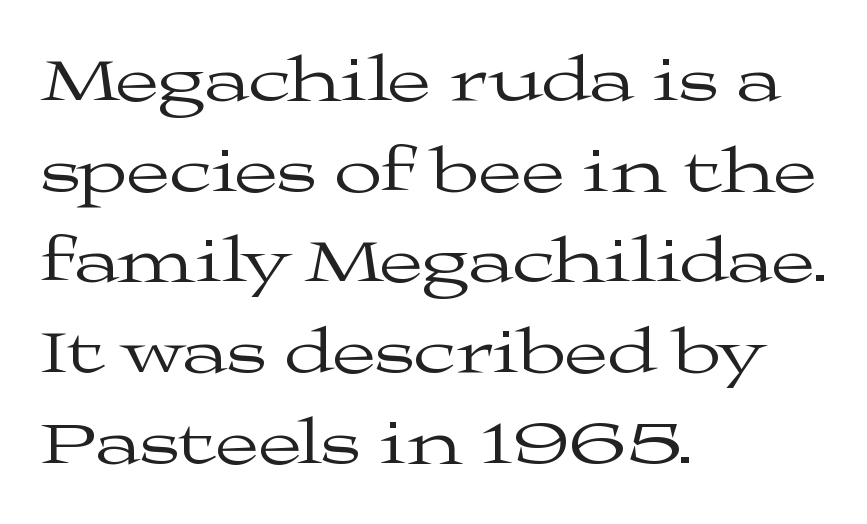
Between one letter and the next there's only the usual sliver of space. No chunkiness to these letters — they're not bold. These lines are set flush left with a ragged right edge. Letters rest on an invisible, unmarked baseline. The vertical gap from one line to the next is medium.
